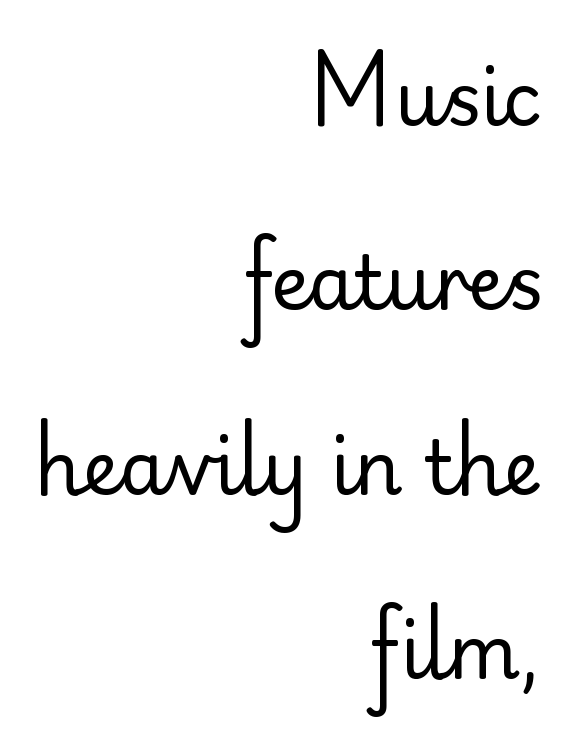
Q: Is the text bold? A: No.
Q: Is the text italic (slanted)? A: No, it is upright.
Q: Is the typeface a serif or a sans-serif typeface? A: Sans-serif.
Q: Is the text underlined? A: No.
Q: How is the paragraph aligned? A: Right-aligned.
Q: Is the spacing between letters normal or unusually wide? A: Normal.
Q: Is the spacing between lines tight, normal or loose? A: Loose.
Q: Width (condensed, normal, or wide)? A: Normal.
Q: Stroke contrast? A: Low.
Q: x-height? A: Small.
Q: Monospaced? A: No.
